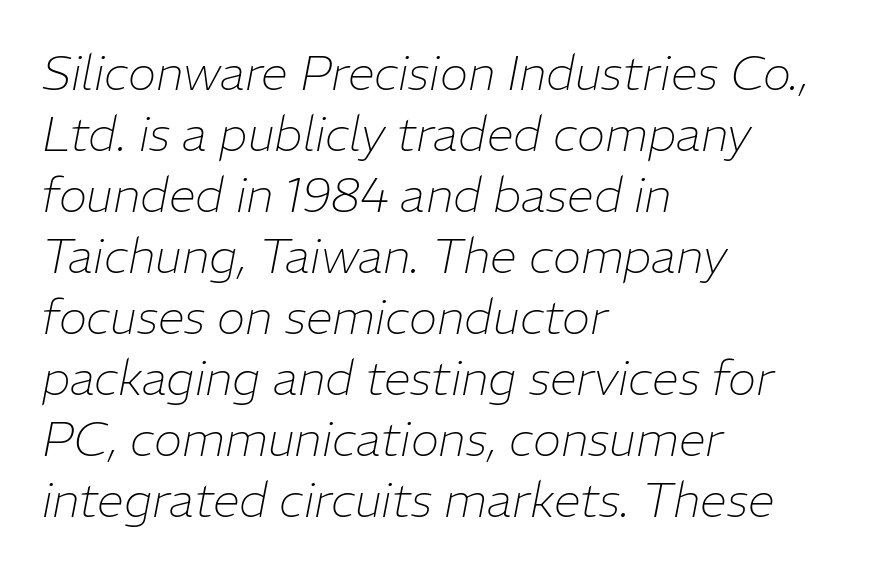
{"italic": "yes", "lean": "right", "slant_degrees": 11, "bold": "no", "weight": "thin", "width": "normal", "stroke_contrast": "low", "x_height": "medium", "monospaced": "no", "underline": "no", "align": "left", "line_spacing": "normal", "line_spacing_ratio": 1.27, "letter_spacing": "normal", "letter_spacing_em": 0.0, "glyph_px": 48}
